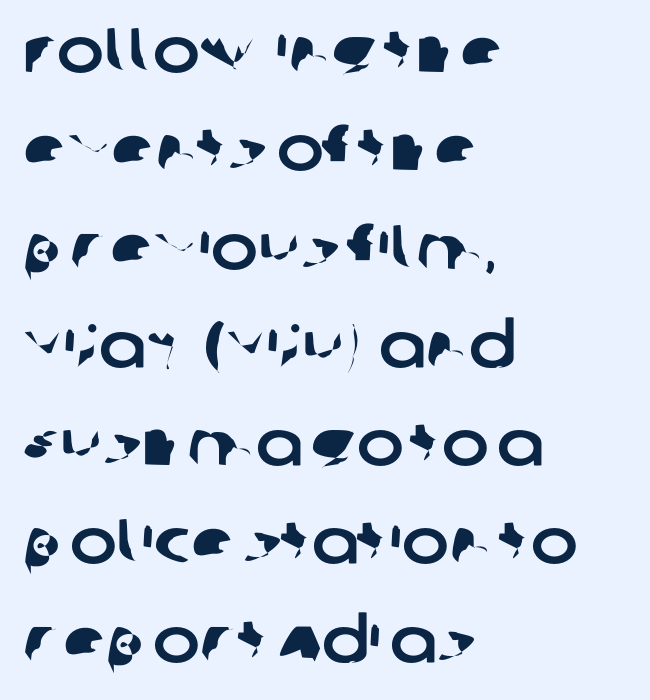
The image shows 63 px sans-serif type; set left-aligned, normal line spacing (1.56x), normal letter spacing, not underlined; low stroke contrast and a large x-height.
